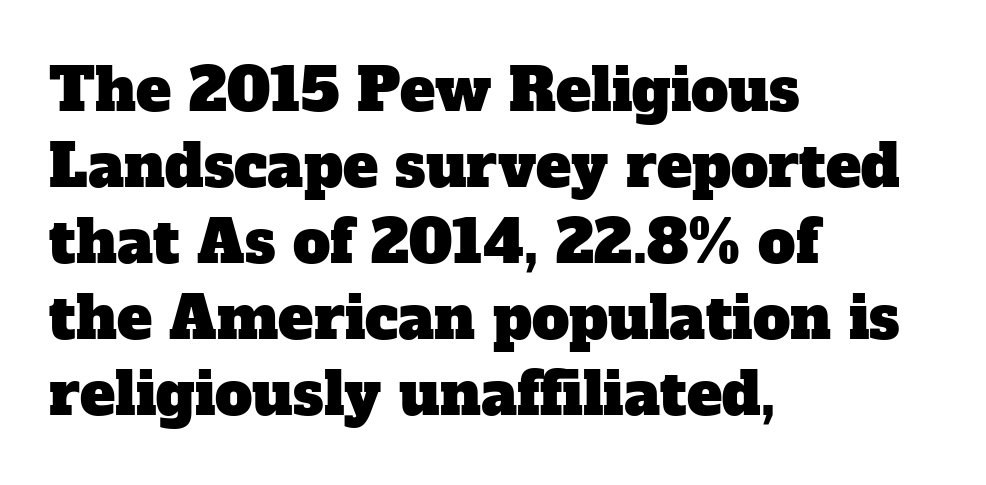
The passage shown is not underscored anywhere. A serif font was chosen for this passage. These lines keep a tight, regular rhythm from letter to letter. You could not count columns in this text — the font is proportionally spaced. Where is the straight margin? On the left. Rows of type keep a routine distance in the vertical direction.
